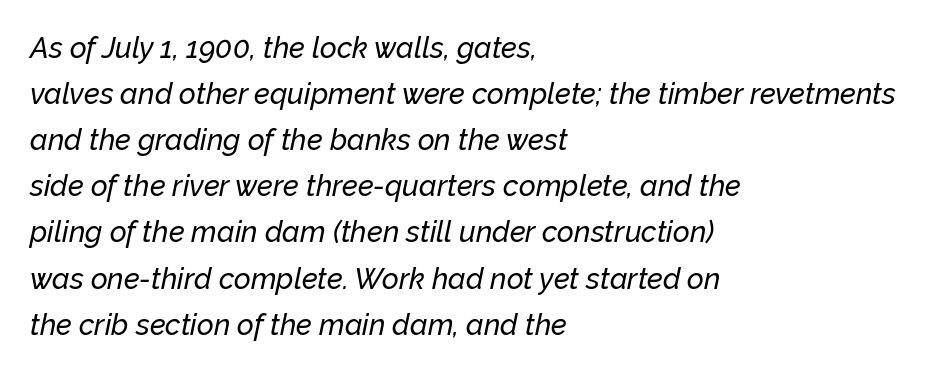
Q: Is the text italic (slanted)? A: Yes, it leans right by about 12 degrees.
Q: Is the text underlined? A: No.
Q: How is the paragraph aligned? A: Left-aligned.
Q: Is the spacing between letters normal or unusually wide? A: Normal.
Q: Is the spacing between lines tight, normal or loose? A: Normal.
Q: Width (condensed, normal, or wide)? A: Normal.
Q: Stroke contrast? A: Low.
Q: x-height? A: Medium.
Q: Monospaced? A: No.
